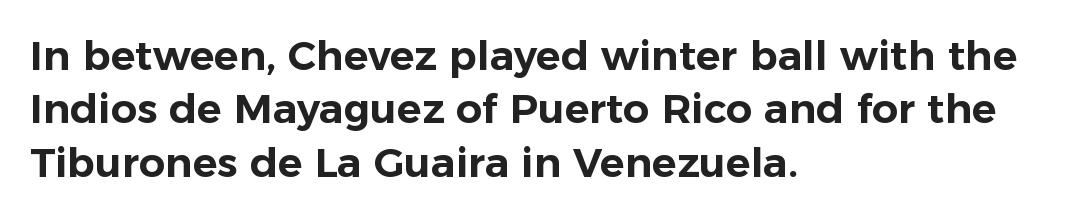
The lettering stays uniformly vertical, giving the passage a roman look. Tracking here is standard; glyphs follow each other at the usual distance. The gap between lines stays unmarked. Serif or sans? Sans — the stroke terminals are bare. Compared with a centered layout, this one pins lines to the left instead. You could not count columns in this text — the font is proportionally spaced.
